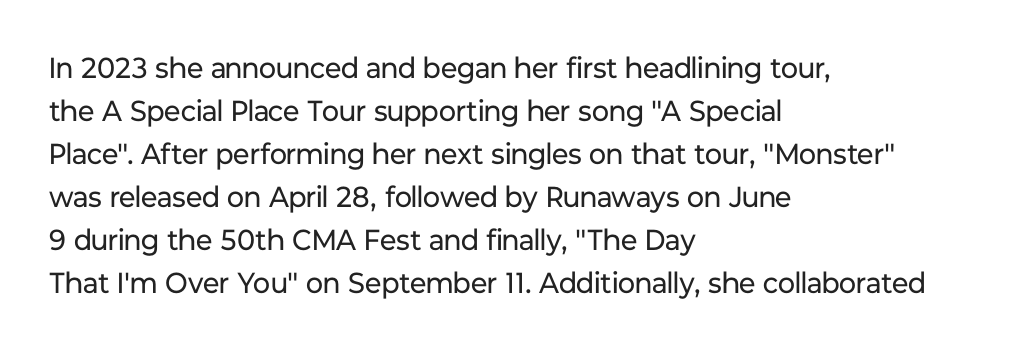
The image shows 29 px regular-weight sans-serif type, upright; set left-aligned, normal line spacing (1.48x), normal letter spacing, not underlined; low stroke contrast and a medium x-height.
